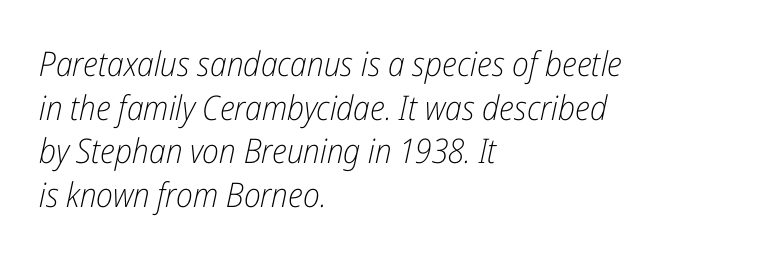
Q: Is the text bold? A: No.
Q: Is the text italic (slanted)? A: Yes, it leans right by about 12 degrees.
Q: Is the text underlined? A: No.
Q: How is the paragraph aligned? A: Left-aligned.
Q: Is the spacing between letters normal or unusually wide? A: Normal.
Q: Is the spacing between lines tight, normal or loose? A: Normal.
Q: Width (condensed, normal, or wide)? A: Condensed.
Q: Stroke contrast? A: Low.
Q: x-height? A: Medium.
Q: Monospaced? A: No.
